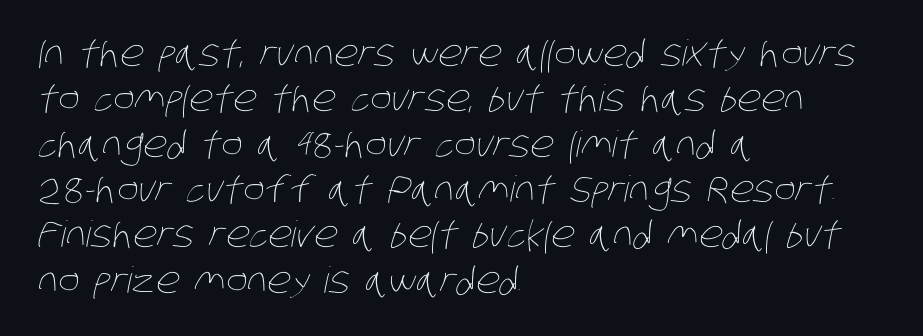
Q: Is the text bold? A: No.
Q: Is the text underlined? A: No.
Q: How is the paragraph aligned? A: Left-aligned.
Q: Is the spacing between letters normal or unusually wide? A: Normal.
Q: Is the spacing between lines tight, normal or loose? A: Normal.
Q: Width (condensed, normal, or wide)? A: Condensed.
Q: Stroke contrast? A: Low.
Q: x-height? A: Large.
Q: Monospaced? A: No.
